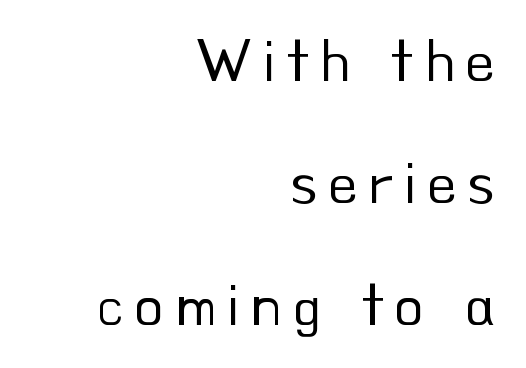
{"serif": "no", "italic": "no", "bold": "no", "weight": "regular", "width": "normal", "stroke_contrast": "low", "x_height": "small", "monospaced": "no", "underline": "no", "align": "right", "line_spacing": "loose", "line_spacing_ratio": 2.0, "glyph_px": 61}
